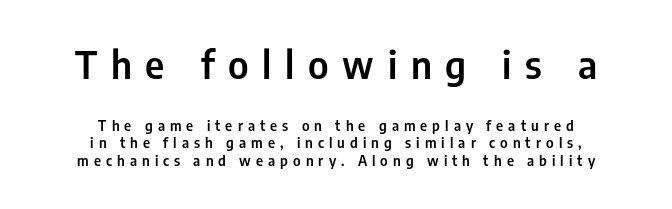
Is the block centered? Yes — each line is placed symmetrically about the middle. Proportional: the letters do not fall into vertical columns. Type style note: lacks serifs. Decoration check: the copy has no underline. A roman cut, with each character standing at attention.
